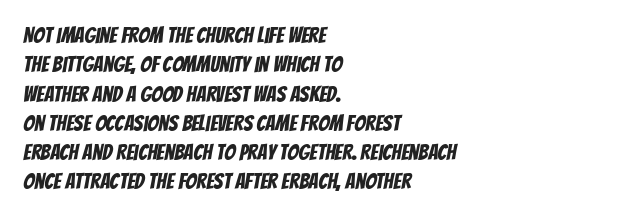
The image shows 22 px text type; set left-aligned, normal line spacing (1.33x), normal letter spacing, not underlined.
